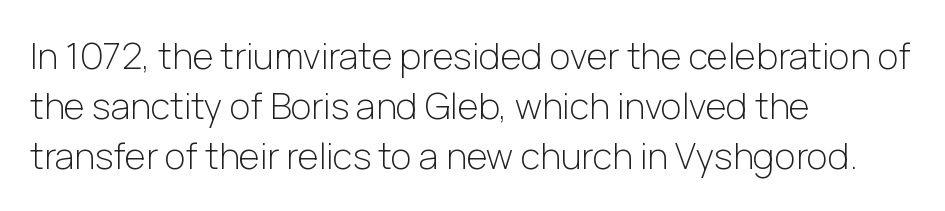
Q: Is the text bold? A: No.
Q: Is the text italic (slanted)? A: No, it is upright.
Q: Is the typeface a serif or a sans-serif typeface? A: Sans-serif.
Q: Is the text underlined? A: No.
Q: How is the paragraph aligned? A: Left-aligned.
Q: Is the spacing between letters normal or unusually wide? A: Normal.
Q: Is the spacing between lines tight, normal or loose? A: Normal.
Q: Width (condensed, normal, or wide)? A: Normal.
Q: Stroke contrast? A: Low.
Q: x-height? A: Medium.
Q: Monospaced? A: No.
